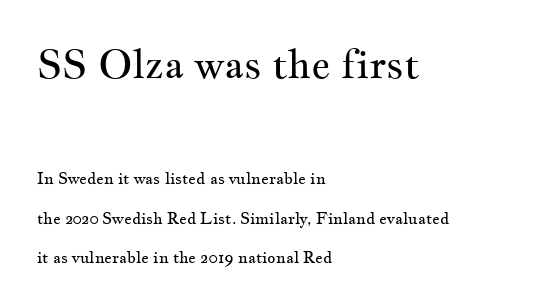
The image shows 40 px regular-weight, wide serif type, upright; set left-aligned, loose line spacing (2.46x), normal letter spacing, not underlined; the first (top) block is 2.5x larger; medium stroke contrast and a small x-height.
